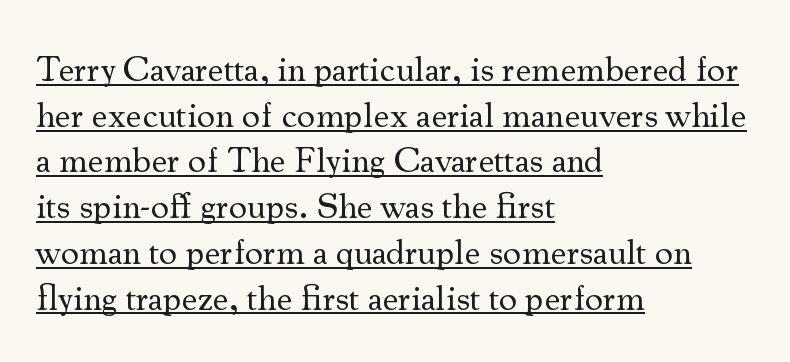
The image shows 36 px regular-weight serif type, upright; set left-aligned, normal line spacing (1.27x), normal letter spacing, underlined; medium stroke contrast and a small x-height.
